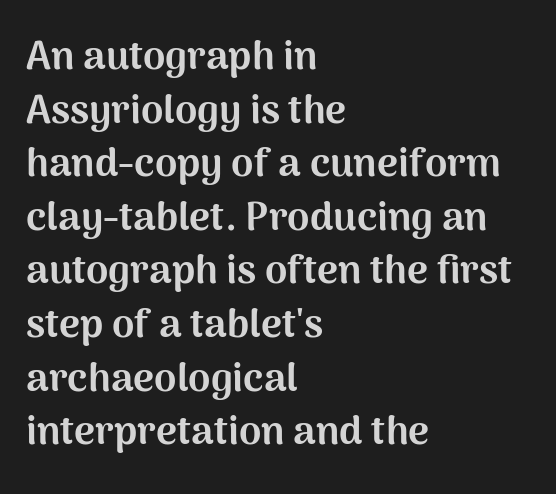
The image shows 40 px bold sans-serif type, upright; set left-aligned, normal line spacing (1.34x), normal letter spacing, not underlined; medium stroke contrast and a medium x-height.
